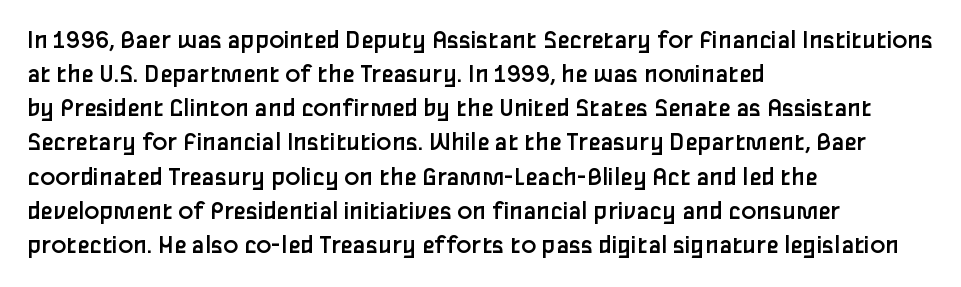
Q: Is the text bold? A: No.
Q: Is the text italic (slanted)? A: No, it is upright.
Q: Is the typeface a serif or a sans-serif typeface? A: Sans-serif.
Q: Is the text underlined? A: No.
Q: How is the paragraph aligned? A: Left-aligned.
Q: Is the spacing between letters normal or unusually wide? A: Normal.
Q: Width (condensed, normal, or wide)? A: Normal.
Q: Stroke contrast? A: Low.
Q: x-height? A: Medium.
Q: Monospaced? A: No.
